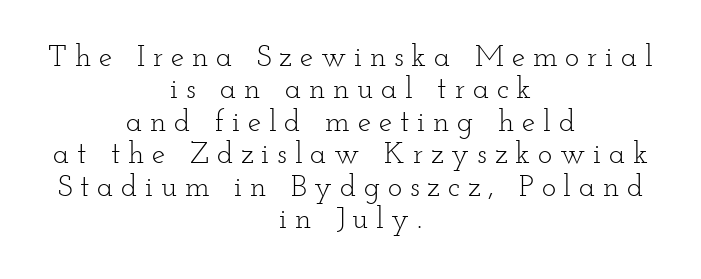
{"serif": "yes", "italic": "no", "bold": "no", "weight": "light", "width": "wide", "stroke_contrast": "low", "x_height": "small", "monospaced": "no", "underline": "no", "align": "center", "line_spacing": "tight", "line_spacing_ratio": 1.08, "letter_spacing": "wide", "letter_spacing_em": 0.26, "glyph_px": 30}
